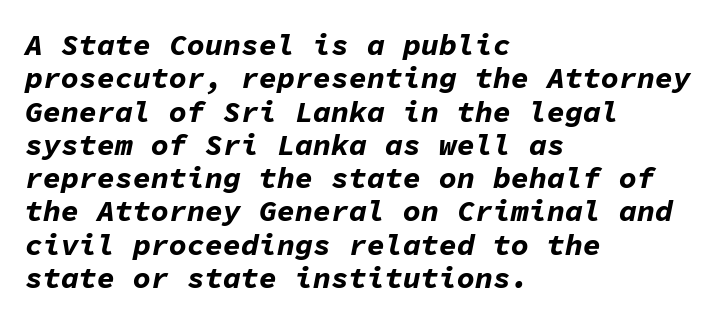
Q: Is the text bold? A: Yes.
Q: Is the text italic (slanted)? A: Yes, it leans right by about 11 degrees.
Q: Is the text underlined? A: No.
Q: How is the paragraph aligned? A: Left-aligned.
Q: Is the spacing between letters normal or unusually wide? A: Normal.
Q: Is the spacing between lines tight, normal or loose? A: Tight.
Q: Width (condensed, normal, or wide)? A: Normal.
Q: Stroke contrast? A: Low.
Q: x-height? A: Medium.
Q: Monospaced? A: Yes.
